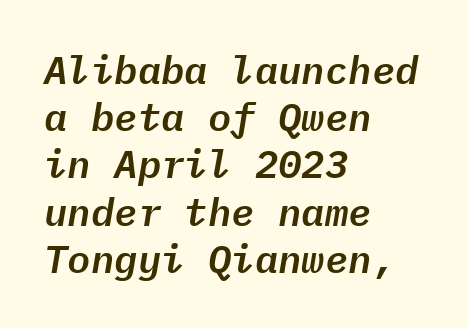
{"italic": "yes", "lean": "right", "slant_degrees": 9, "width": "normal", "stroke_contrast": "low", "x_height": "medium", "monospaced": "yes", "underline": "no", "align": "left", "line_spacing_ratio": 1.21, "letter_spacing": "normal", "letter_spacing_em": 0.0, "glyph_px": 39}
